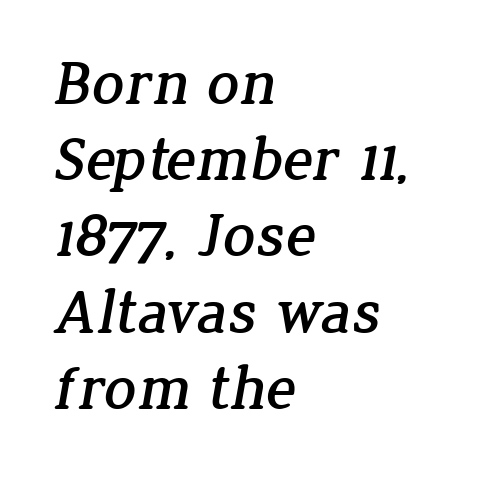
{"serif": "yes", "width": "normal", "stroke_contrast": "low", "x_height": "medium", "monospaced": "no", "underline": "no", "align": "left", "line_spacing_ratio": 1.21, "letter_spacing": "normal", "letter_spacing_em": 0.0, "glyph_px": 63}
